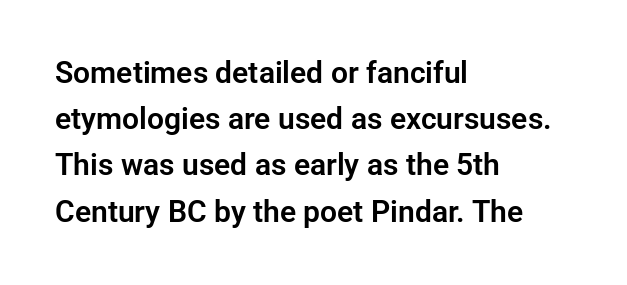
Q: Is the text italic (slanted)? A: No, it is upright.
Q: Is the typeface a serif or a sans-serif typeface? A: Sans-serif.
Q: Is the text underlined? A: No.
Q: How is the paragraph aligned? A: Left-aligned.
Q: Is the spacing between letters normal or unusually wide? A: Normal.
Q: Is the spacing between lines tight, normal or loose? A: Normal.
Q: Width (condensed, normal, or wide)? A: Normal.
Q: Stroke contrast? A: Low.
Q: x-height? A: Medium.
Q: Monospaced? A: No.
